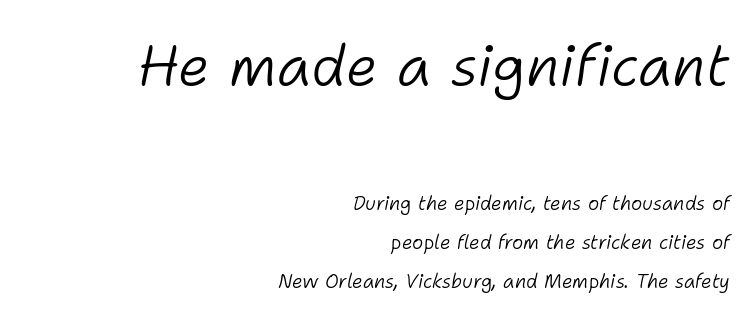
Q: Is the text bold? A: No.
Q: Is the text italic (slanted)? A: Yes, it leans right by about 11 degrees.
Q: Is the text underlined? A: No.
Q: How is the paragraph aligned? A: Right-aligned.
Q: Is the spacing between letters normal or unusually wide? A: Normal.
Q: Is the spacing between lines tight, normal or loose? A: Loose.
Q: Which block of text is set in a larger size, the first (top) or the second (bottom)? A: The first (top) one.
Q: Width (condensed, normal, or wide)? A: Normal.
Q: Stroke contrast? A: Low.
Q: x-height? A: Medium.
Q: Monospaced? A: No.
